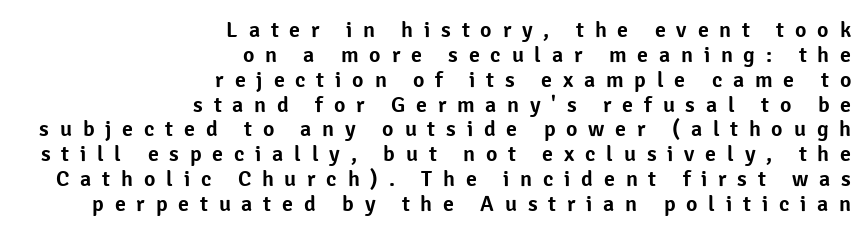
Honestly, the rows look squashed on top of each other. The space directly below the letters is spotless. Vertical strokes here are truly vertical. Observe the wide spacing: letters keep a clear distance from each other. The rendering anchors every line to the right-hand side.
